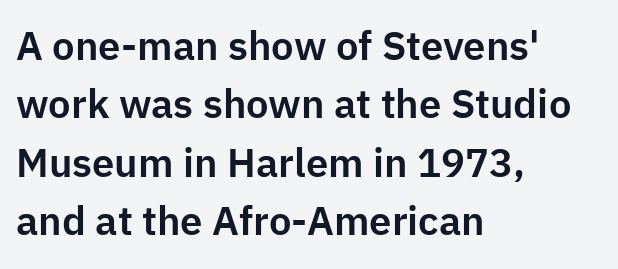
The image shows 40 px sans-serif type, upright; set left-aligned, normal line spacing (1.46x), normal letter spacing, not underlined; low stroke contrast and a medium x-height.
